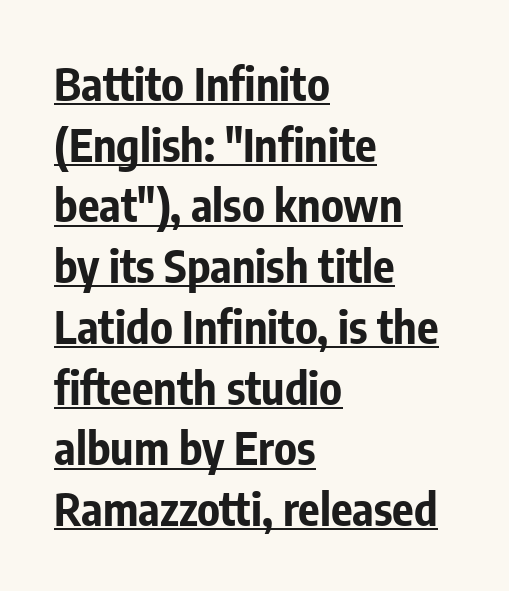
Letterform terminals end flat and unadorned throughout the passage. Horizontally, the lines are justified to the leading edge only. There is no visible air inserted between adjacent glyphs. Vertical spacing — default.
